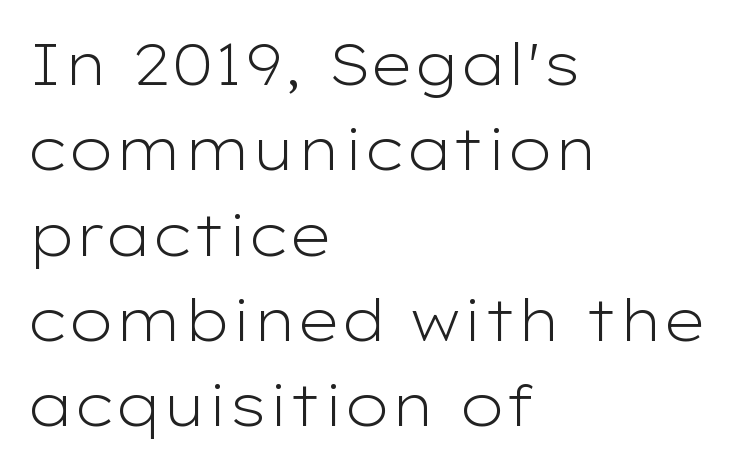
The image shows 58 px light, wide sans-serif type, upright; set left-aligned, normal line spacing (1.47x), normal letter spacing, not underlined; low stroke contrast and a medium x-height.
